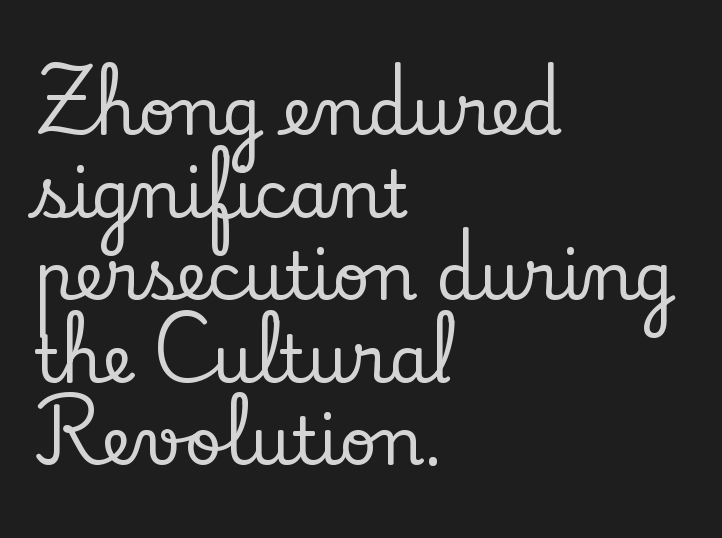
Letter spacing: default. Old-style or modern, the face here clearly has serifs. The space beneath each line is pristine and unruled. The lines in this sample share a left origin and differ only in where they stop. The lettering stays uniformly vertical, giving the passage a roman look. Proportional: the letters do not fall into vertical columns.
